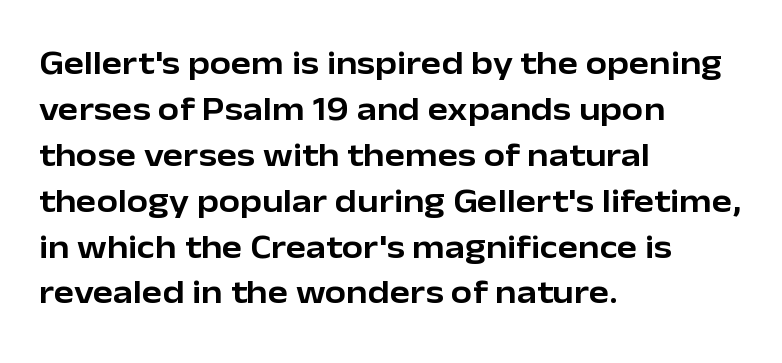
The space between consecutive lines is moderate. What kind of face is this? One without serifs — a sans. Every stem runs plumb, perpendicular to the baseline. Layout note: lines flush left. You could not count columns in this text — the font is proportionally spaced.
